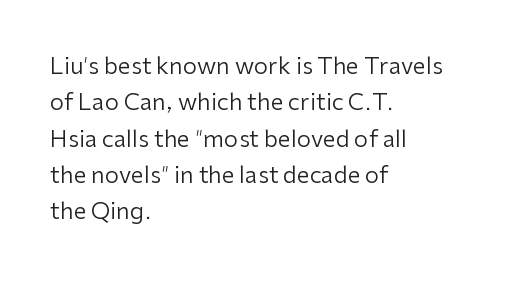
The image shows 23 px text type, upright; set left-aligned, normal line spacing (1.58x), normal letter spacing, not underlined.
